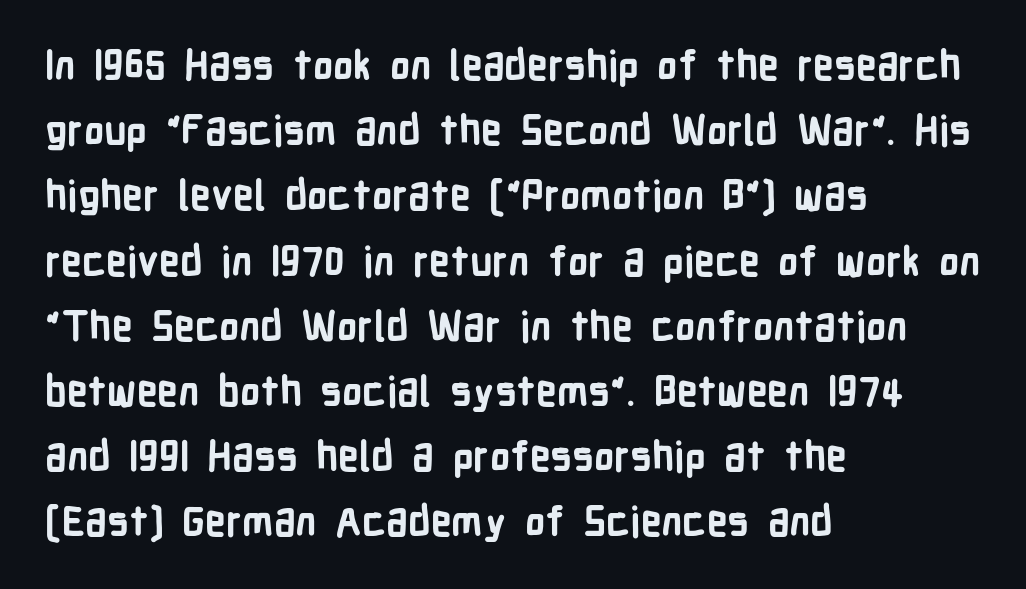
{"serif": "no", "italic": "no", "bold": "yes", "weight": "bold", "width": "condensed", "stroke_contrast": "low", "x_height": "medium", "monospaced": "no", "underline": "no", "align": "left", "line_spacing": "normal", "line_spacing_ratio": 1.59, "letter_spacing": "normal", "letter_spacing_em": 0.0, "glyph_px": 41}
